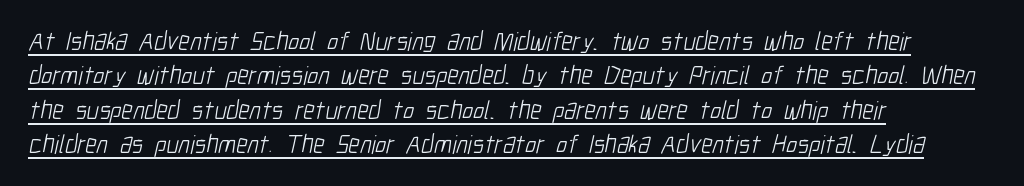
The image shows 26 px text type; set left-aligned, normal line spacing (1.32x), normal letter spacing, underlined.
